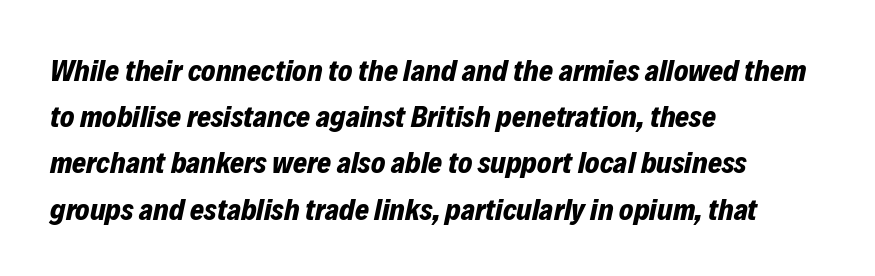
{"italic": "yes", "lean": "right", "slant_degrees": 12, "bold": "yes", "weight": "bold", "width": "normal", "stroke_contrast": "low", "x_height": "medium", "monospaced": "no", "underline": "no", "align": "left", "line_spacing": "normal", "line_spacing_ratio": 1.54, "letter_spacing": "normal", "letter_spacing_em": 0.0, "glyph_px": 30}
